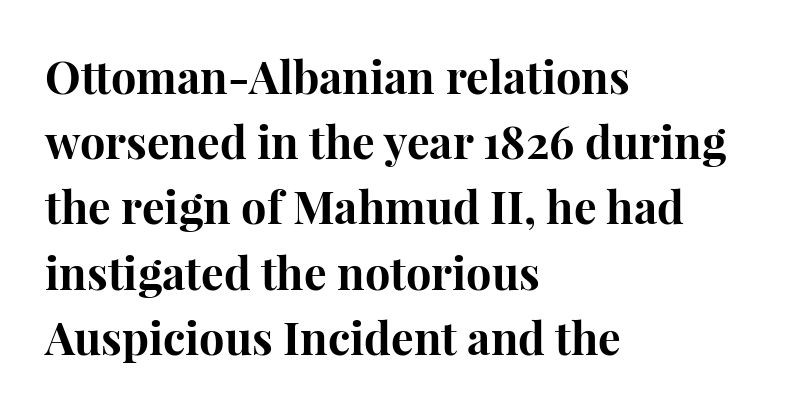
Q: Is the text bold? A: Yes.
Q: Is the text italic (slanted)? A: No, it is upright.
Q: Is the typeface a serif or a sans-serif typeface? A: Serif.
Q: Is the text underlined? A: No.
Q: How is the paragraph aligned? A: Left-aligned.
Q: Is the spacing between letters normal or unusually wide? A: Normal.
Q: Is the spacing between lines tight, normal or loose? A: Normal.
Q: Width (condensed, normal, or wide)? A: Normal.
Q: Stroke contrast? A: High.
Q: x-height? A: Medium.
Q: Monospaced? A: No.
